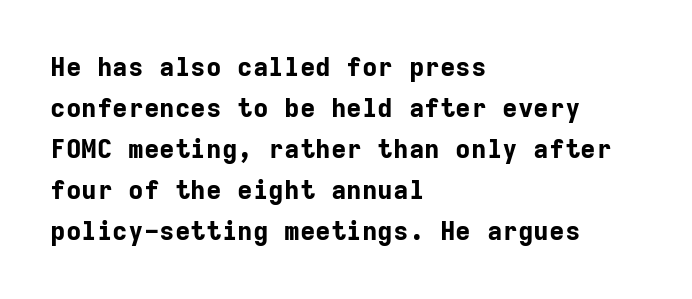
The image shows 26 px bold type, upright; set left-aligned, normal line spacing (1.58x), normal letter spacing, not underlined.
